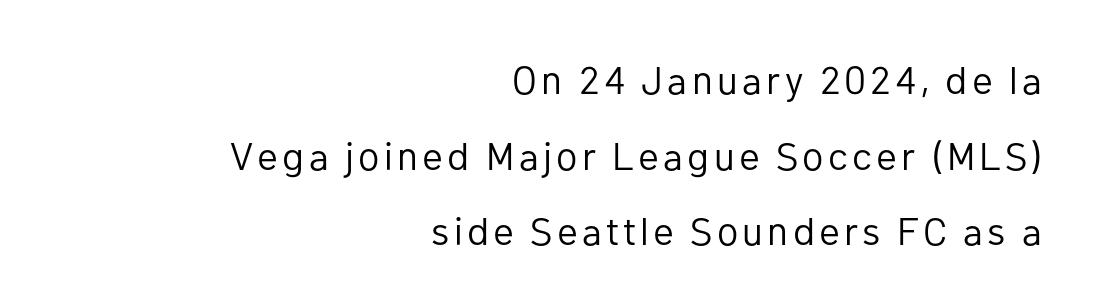
Letterform terminals end flat and unadorned throughout the passage. No word sits above an underline. You can tell it's not italic because the verticals are truly vertical. Vertically, the passage feels expansive, rows floating well apart.
